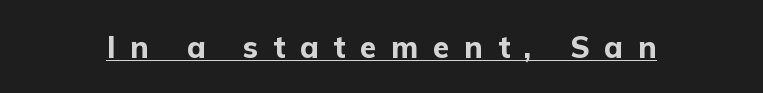
The image shows 30 px bold sans-serif type, upright; set unusually wide letter spacing (+0.49 em), underlined; low stroke contrast and a medium x-height.
